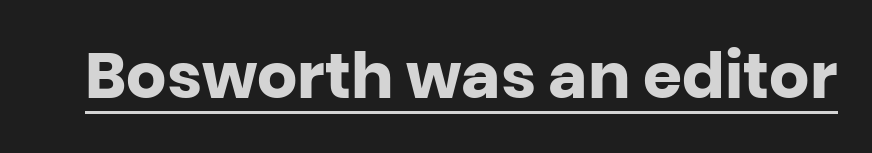
Q: Is the text bold? A: Yes.
Q: Is the text italic (slanted)? A: No, it is upright.
Q: Is the typeface a serif or a sans-serif typeface? A: Sans-serif.
Q: Is the text underlined? A: Yes.
Q: Is the spacing between letters normal or unusually wide? A: Normal.
Q: Width (condensed, normal, or wide)? A: Normal.
Q: Stroke contrast? A: Low.
Q: x-height? A: Large.
Q: Monospaced? A: No.
